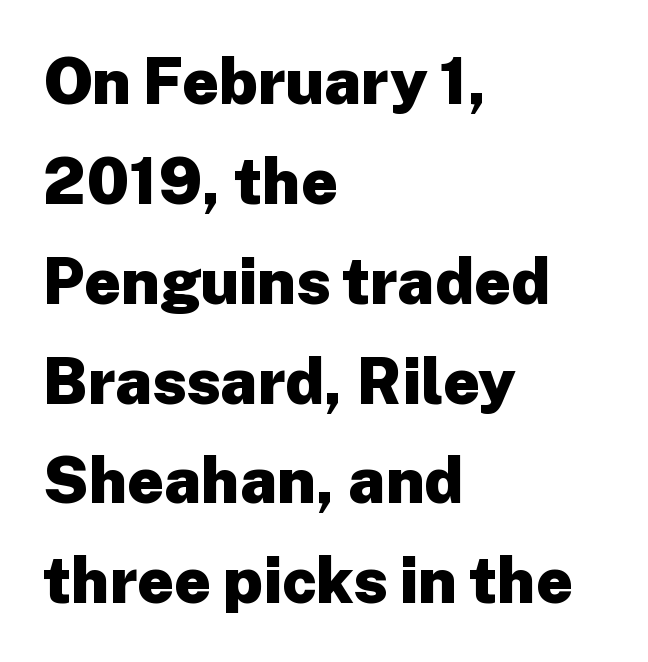
The image shows 64 px heavy sans-serif type, upright; set left-aligned, normal line spacing (1.56x), normal letter spacing, not underlined; low stroke contrast and a medium x-height.
